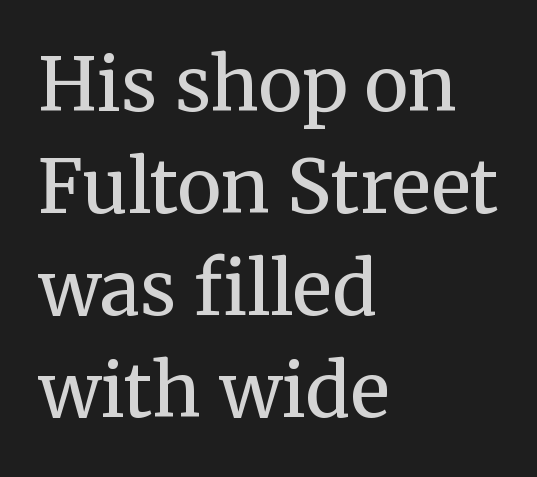
The image shows 74 px regular-weight serif type, upright; set left-aligned, normal line spacing (1.38x), normal letter spacing, not underlined; medium stroke contrast and a medium x-height.
